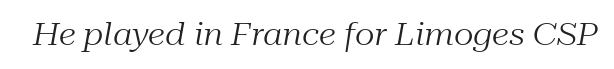
The image shows 31 px regular-weight serif type, italic (leaning right); set normal letter spacing, not underlined; medium stroke contrast and a medium x-height.
